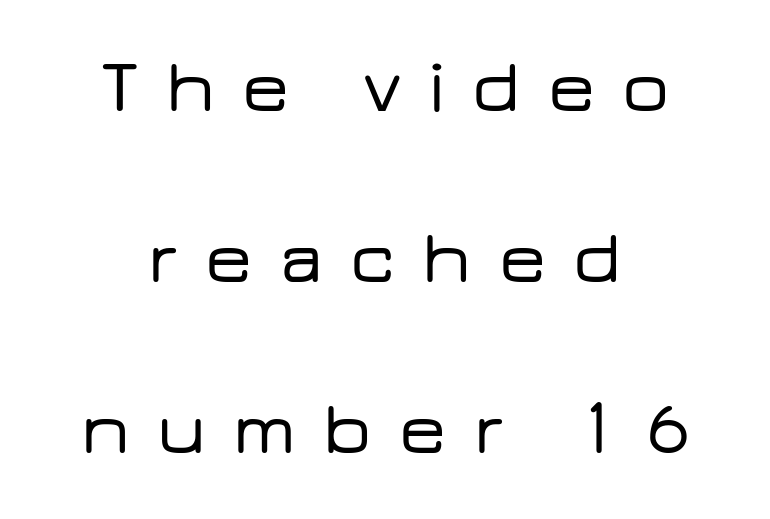
A typesetter would label this face a sans. No italicization has been applied; the sample stays upright. Clear beneath every line of the passage. The letters advance in unequal steps, a hallmark of proportional type.
